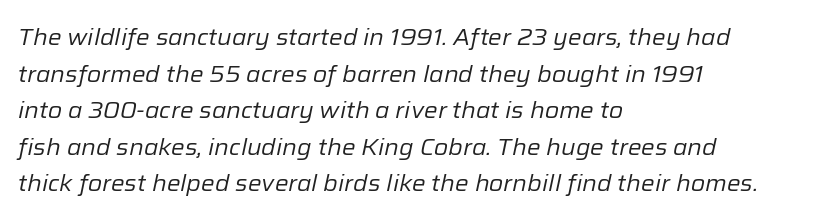
Q: Is the text bold? A: No.
Q: Is the text italic (slanted)? A: Yes, it leans right by about 12 degrees.
Q: Is the text underlined? A: No.
Q: How is the paragraph aligned? A: Left-aligned.
Q: Is the spacing between letters normal or unusually wide? A: Normal.
Q: Is the spacing between lines tight, normal or loose? A: Normal.
